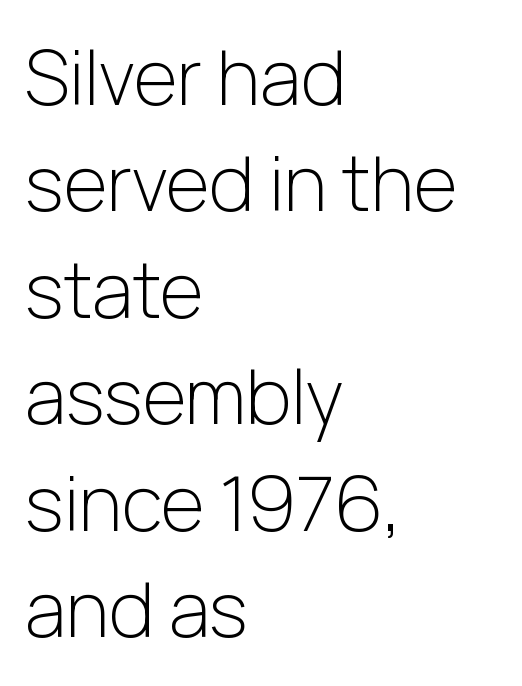
The image shows 75 px light sans-serif type, upright; set left-aligned, normal line spacing (1.42x), normal letter spacing, not underlined; low stroke contrast and a medium x-height.
